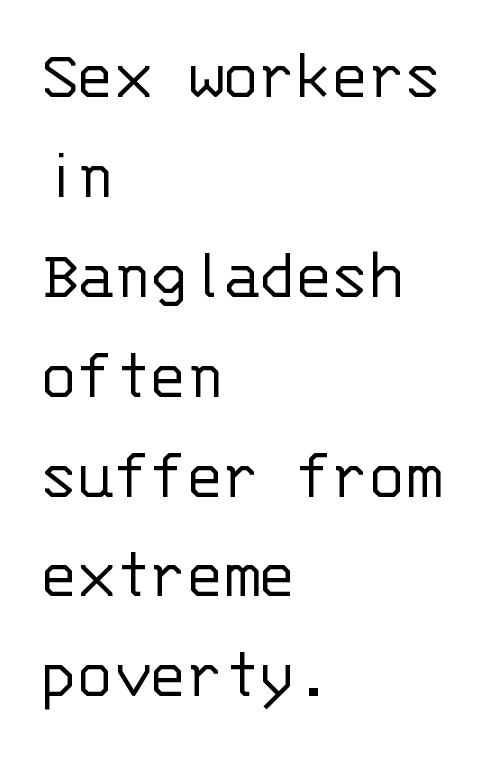
Q: Is the text bold? A: No.
Q: Is the text italic (slanted)? A: No, it is upright.
Q: Is the typeface a serif or a sans-serif typeface? A: Sans-serif.
Q: Is the text underlined? A: No.
Q: How is the paragraph aligned? A: Left-aligned.
Q: Is the spacing between letters normal or unusually wide? A: Normal.
Q: Is the spacing between lines tight, normal or loose? A: Normal.
Q: Width (condensed, normal, or wide)? A: Normal.
Q: Stroke contrast? A: Low.
Q: x-height? A: Large.
Q: Monospaced? A: Yes.
